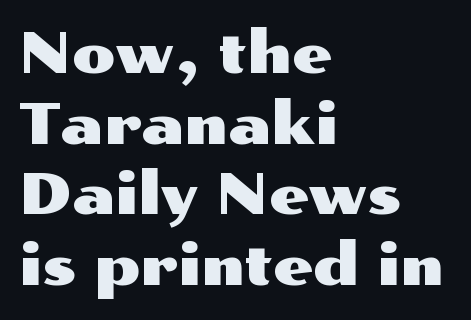
{"serif": "no", "italic": "no", "width": "wide", "stroke_contrast": "medium", "x_height": "medium", "monospaced": "no", "underline": "no", "align": "left", "line_spacing_ratio": 1.24, "letter_spacing": "normal", "letter_spacing_em": 0.0, "glyph_px": 57}
